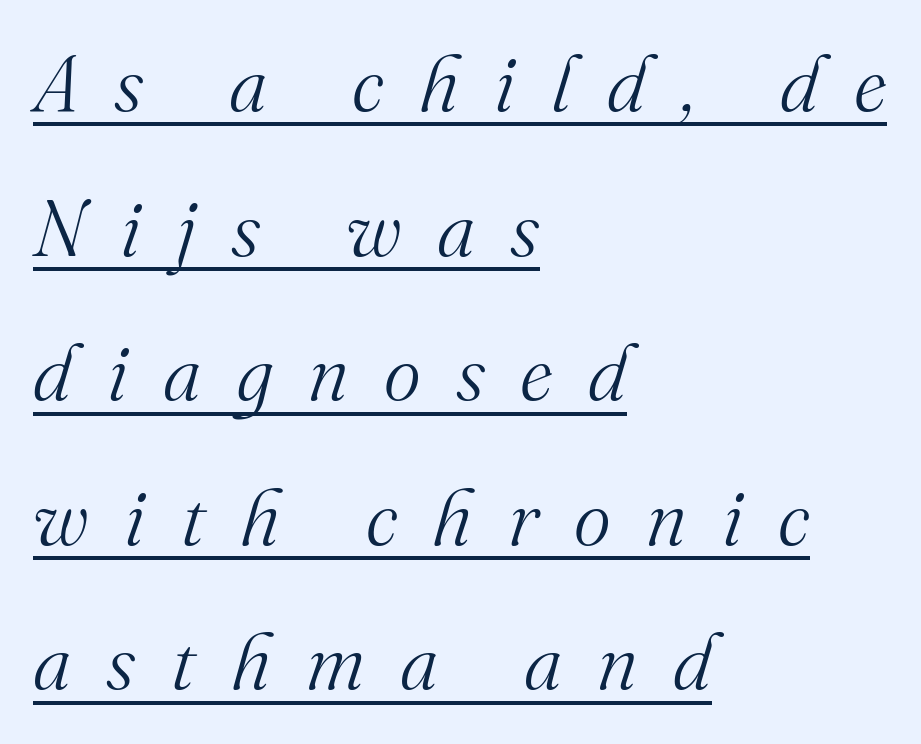
The image shows 79 px light serif type, italic (leaning right); set left-aligned, line spacing 1.83x, unusually wide letter spacing (+0.45 em), underlined; medium stroke contrast and a small x-height.
